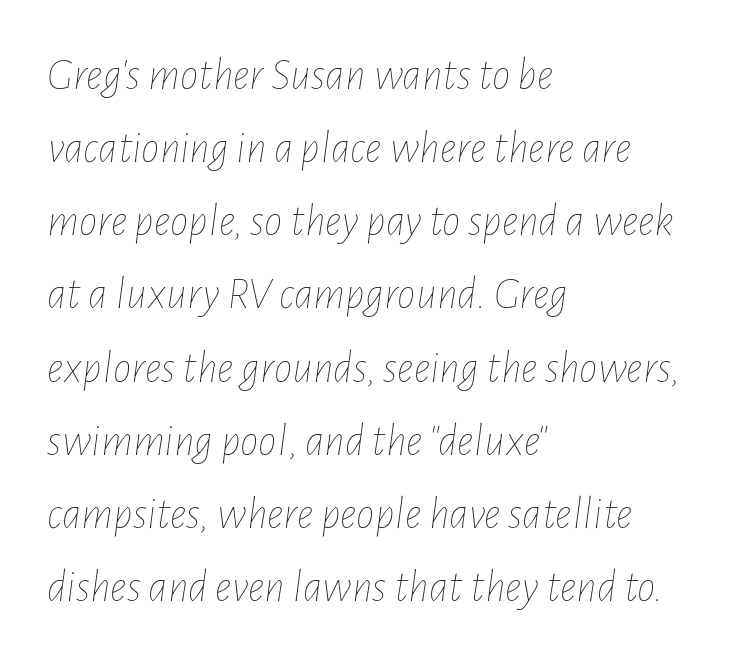
The compositor pushed each line to the left boundary. The axis of the letterforms is tilted away from vertical. Rows of type keep a routine distance in the vertical direction. Looks like regular typesetting: each glyph gets only the width it needs. Stems here are at most as thick as an everyday book face. Any mark beneath the type? The region is blank.
